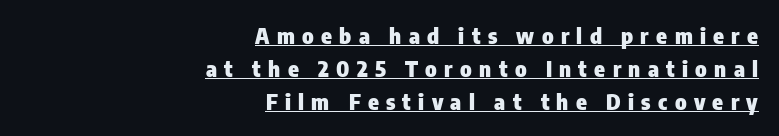
Q: Is the text bold? A: Yes.
Q: Is the text italic (slanted)? A: No, it is upright.
Q: Is the text underlined? A: Yes.
Q: How is the paragraph aligned? A: Right-aligned.
Q: Is the spacing between letters normal or unusually wide? A: Unusually wide.
Q: Is the spacing between lines tight, normal or loose? A: Normal.
